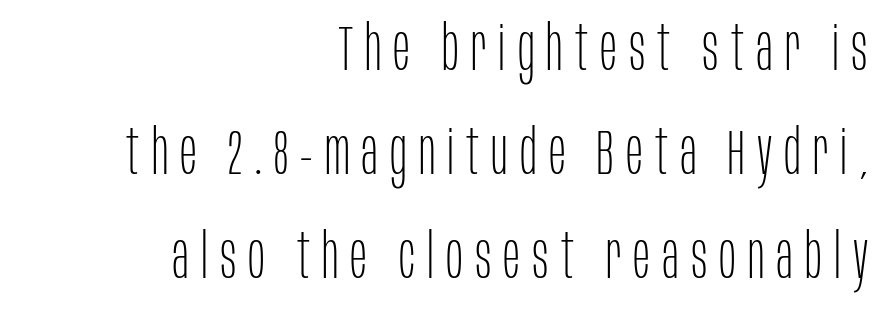
Q: Is the text bold? A: No.
Q: Is the text italic (slanted)? A: No, it is upright.
Q: Is the typeface a serif or a sans-serif typeface? A: Sans-serif.
Q: Is the text underlined? A: No.
Q: How is the paragraph aligned? A: Right-aligned.
Q: Is the spacing between lines tight, normal or loose? A: Normal.
Q: Width (condensed, normal, or wide)? A: Condensed.
Q: Stroke contrast? A: Low.
Q: x-height? A: Large.
Q: Monospaced? A: No.
